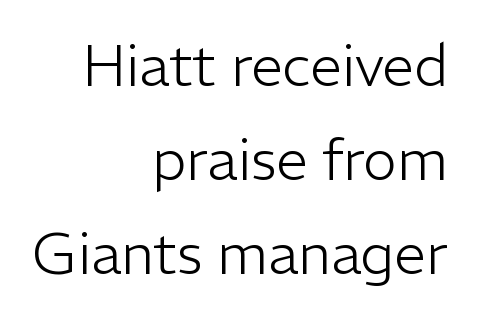
{"serif": "no", "italic": "no", "bold": "no", "weight": "light", "width": "normal", "stroke_contrast": "low", "x_height": "medium", "monospaced": "no", "underline": "no", "align": "right", "line_spacing": "normal", "line_spacing_ratio": 1.65, "letter_spacing": "normal", "letter_spacing_em": 0.0, "glyph_px": 57}
